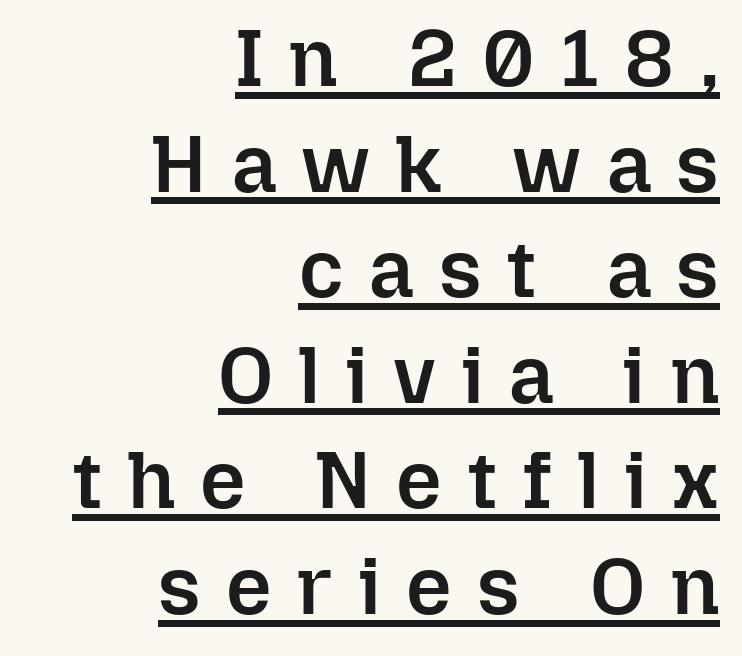
Q: Is the text bold? A: Semi-bold.
Q: Is the text italic (slanted)? A: No, it is upright.
Q: Is the text underlined? A: Yes.
Q: How is the paragraph aligned? A: Right-aligned.
Q: Is the spacing between letters normal or unusually wide? A: Unusually wide.
Q: Is the spacing between lines tight, normal or loose? A: Normal.
Q: Width (condensed, normal, or wide)? A: Normal.
Q: Stroke contrast? A: Low.
Q: x-height? A: Medium.
Q: Monospaced? A: No.
